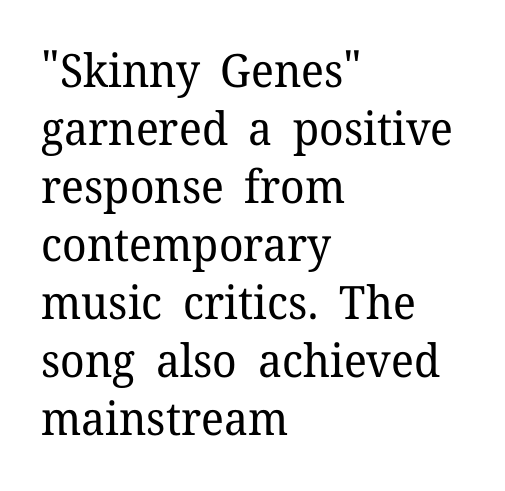
The image shows 46 px regular-weight serif type, upright; set left-aligned, normal line spacing (1.26x), normal letter spacing, not underlined; low stroke contrast and a medium x-height.
